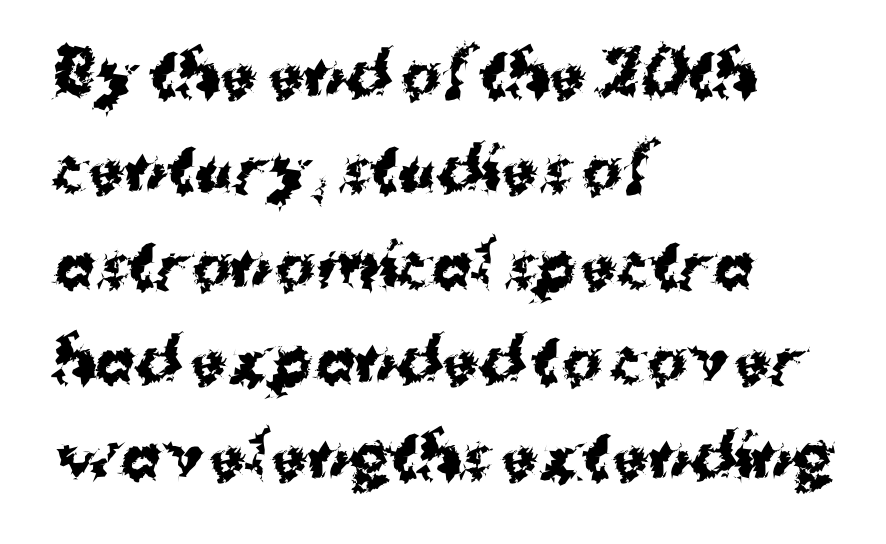
What kind of face is this? One without serifs — a sans. Bare-footed words on every line. How would I describe the line gaps? Plain and ordinary. The rendering uses a bold face; every stroke is thick and dark. One-word summary of the alignment: left. Do the characters align in a grid? No, the font is proportional.
